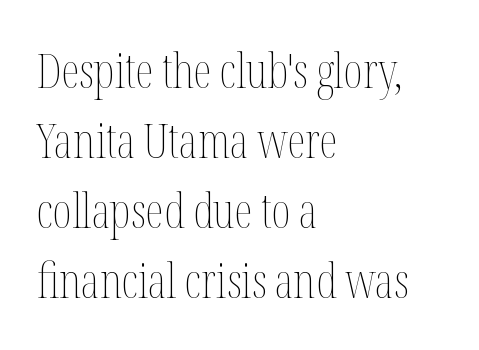
Every stem runs plumb, perpendicular to the baseline. Each row of text sits above clean, open space. Stroke thickness stays within the range of a standard reading face or lighter. Letter spacing: default.
